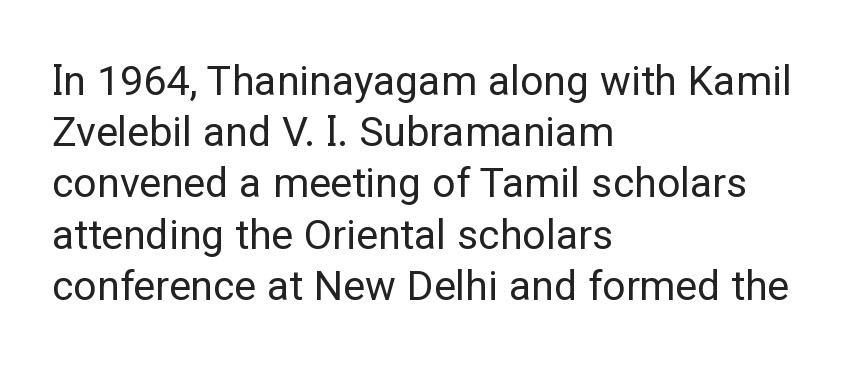
Spacing verdict: proportional, widths tailored to each character. No italicization has been applied; the sample stays upright. The zone under the glyphs is completely vacant. Compared with a typical body face, this is equally light or lighter still. The type family on display is of the sans-serif kind.
